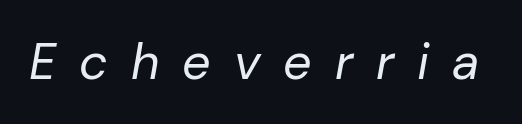
{"italic": "yes", "lean": "right", "slant_degrees": 10, "bold": "no", "weight": "regular", "width": "normal", "stroke_contrast": "low", "x_height": "medium", "monospaced": "no", "underline": "no", "letter_spacing": "wide", "letter_spacing_em": 0.46, "glyph_px": 50}
